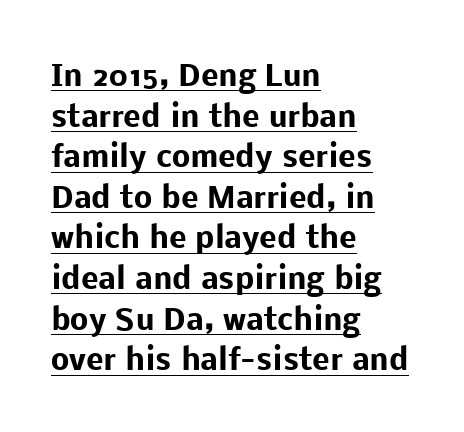
Leftover space on each line is placed entirely after the last word. The glyphs in this specimen are sans serif. Whoever set this chose a conventional vertical rhythm. A roman cut, with each character standing at attention. Each letter keeps its own natural width here, so spacing adapts to shape. Glance below the letters and you will spot a drawn line.
